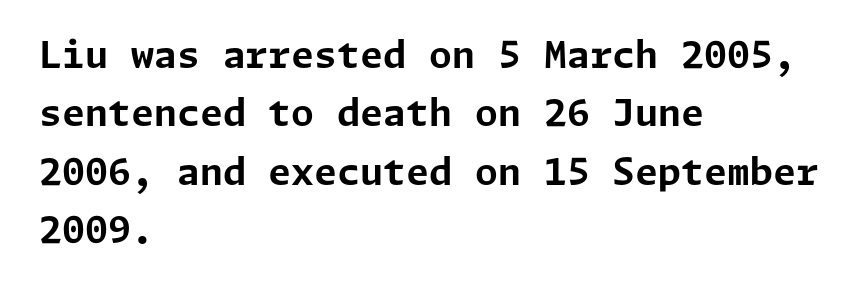
Does the leading feel generous? No, just average. Note: no serifs on the glyphs. If you drew a line through each stem, it would be perfectly vertical. Spacing between characters is what you'd get straight out of the box.
